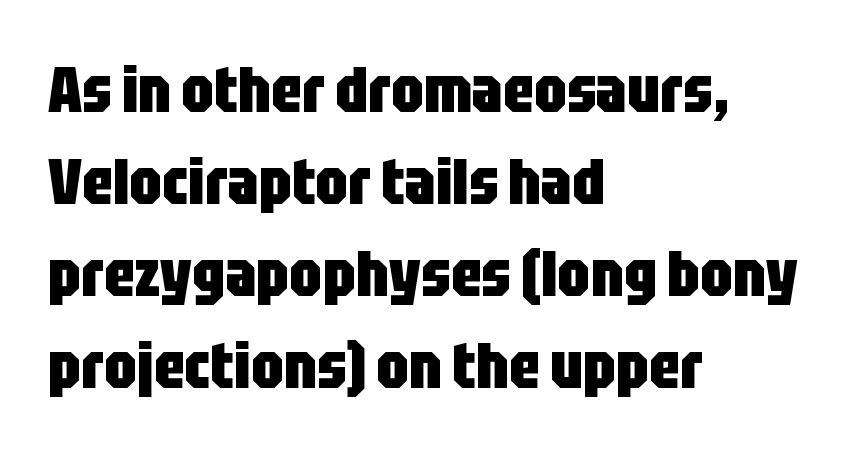
The gaps between neighbouring characters are ordinary and unremarkable. I'd describe the lettering as bold — thick and assertive. Leading matches the norm, producing a regular column. Rendered with straight, roman letterforms. One-word summary of the alignment: left. Each letter's strokes conclude bluntly, with no projecting serifs.
